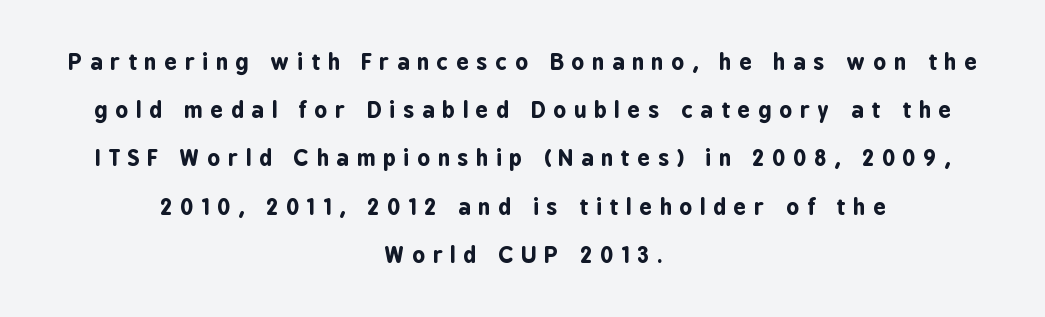
Q: Is the text bold? A: Yes.
Q: Is the text italic (slanted)? A: No, it is upright.
Q: Is the text underlined? A: No.
Q: How is the paragraph aligned? A: Centered.
Q: Is the spacing between letters normal or unusually wide? A: Unusually wide.
Q: Is the spacing between lines tight, normal or loose? A: Loose.
